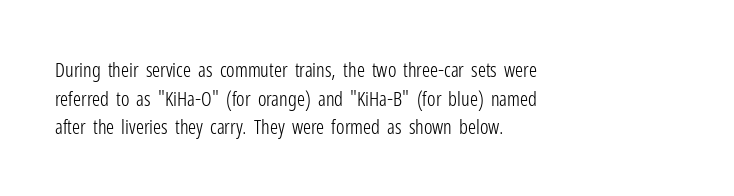
The image shows 20 px text type, upright; set left-aligned, normal line spacing (1.43x), normal letter spacing, not underlined.
